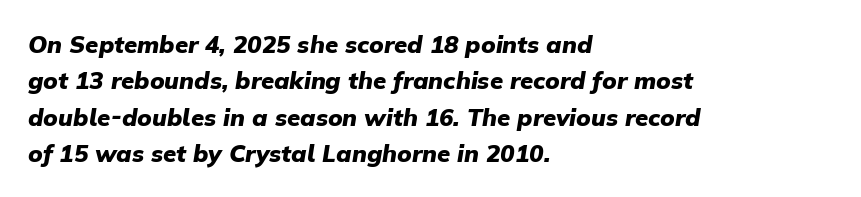
Q: Is the text bold? A: Yes.
Q: Is the text italic (slanted)? A: Yes, it leans right by about 9 degrees.
Q: Is the text underlined? A: No.
Q: How is the paragraph aligned? A: Left-aligned.
Q: Is the spacing between letters normal or unusually wide? A: Normal.
Q: Is the spacing between lines tight, normal or loose? A: Normal.
